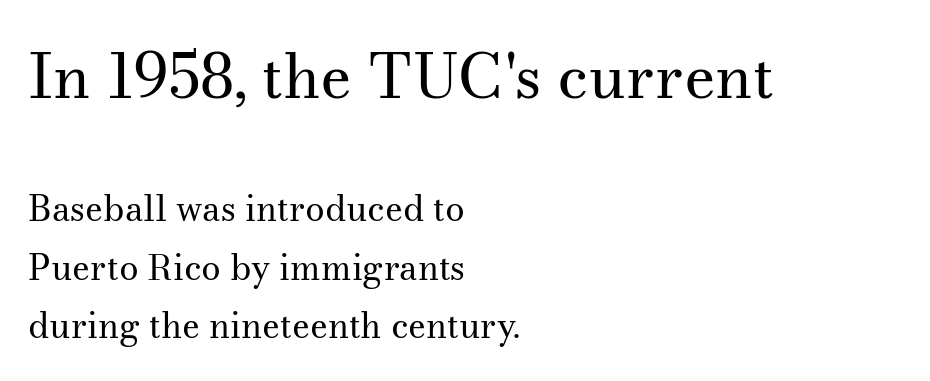
These lines were composed using upright roman letters. A light-to-regular cut is what we see here. Glyph-to-glyph distance matches everyday printed text. Glance below the letters and you will spot only blank space. Examine the stroke ends and you'll spot serifs. The line-height multiplier appears to be the usual default.
